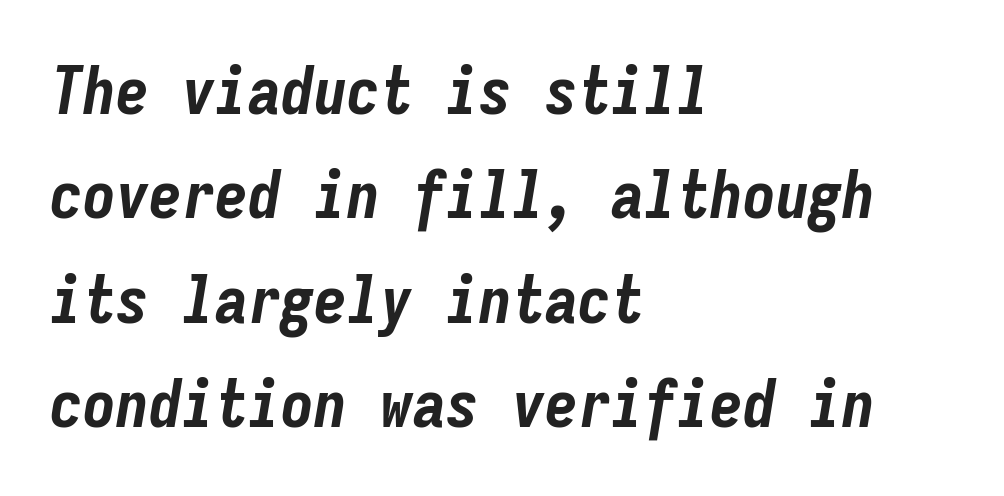
{"italic": "yes", "lean": "right", "slant_degrees": 9, "bold": "yes", "weight": "bold", "width": "condensed", "stroke_contrast": "low", "x_height": "medium", "monospaced": "yes", "underline": "no", "align": "left", "line_spacing": "normal", "line_spacing_ratio": 1.58, "letter_spacing": "normal", "letter_spacing_em": 0.0, "glyph_px": 66}
